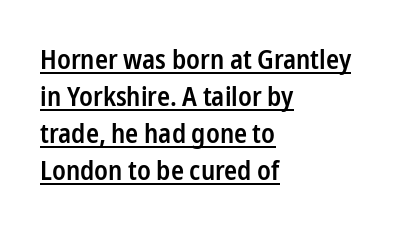
{"italic": "no", "bold": "semi", "underline": "yes", "align": "left", "line_spacing": "normal", "line_spacing_ratio": 1.37, "letter_spacing": "normal", "letter_spacing_em": 0.0, "glyph_px": 27}
